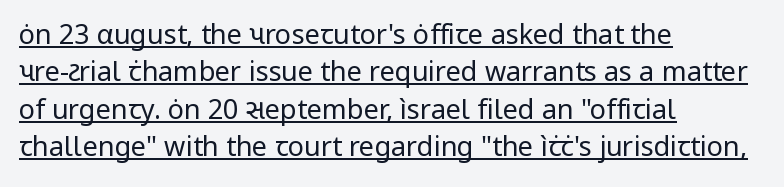
Q: Is the text bold? A: No.
Q: Is the text italic (slanted)? A: No, it is upright.
Q: Is the text underlined? A: Yes.
Q: How is the paragraph aligned? A: Left-aligned.
Q: Is the spacing between letters normal or unusually wide? A: Normal.
Q: Is the spacing between lines tight, normal or loose? A: Normal.
